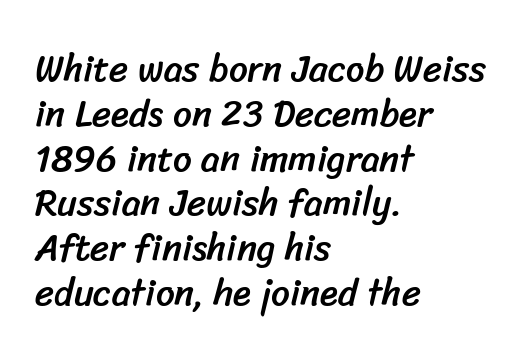
{"serif": "no", "width": "normal", "stroke_contrast": "low", "x_height": "medium", "monospaced": "no", "underline": "no", "align": "left", "line_spacing_ratio": 1.21, "letter_spacing": "normal", "letter_spacing_em": 0.0, "glyph_px": 37}
